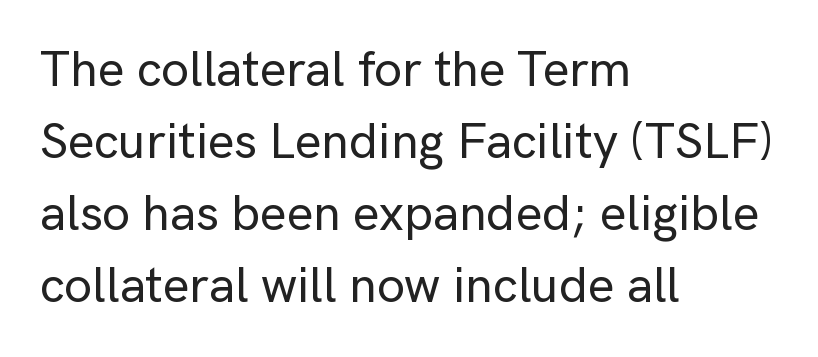
Grotesque or geometric, the face here clearly has no serifs. The zone under the glyphs is completely vacant. What's the leading like? Ordinary, nothing unusual. Each line starts at the same left margin while the right side varies. If you drew a line through each stem, it would be perfectly vertical. Think of a printed novel: that variable character pitch is what you see here.
